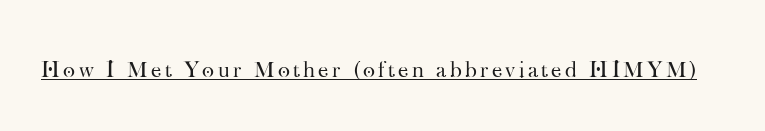
Q: Is the text bold? A: No.
Q: Is the text italic (slanted)? A: No, it is upright.
Q: Is the text underlined? A: Yes.
